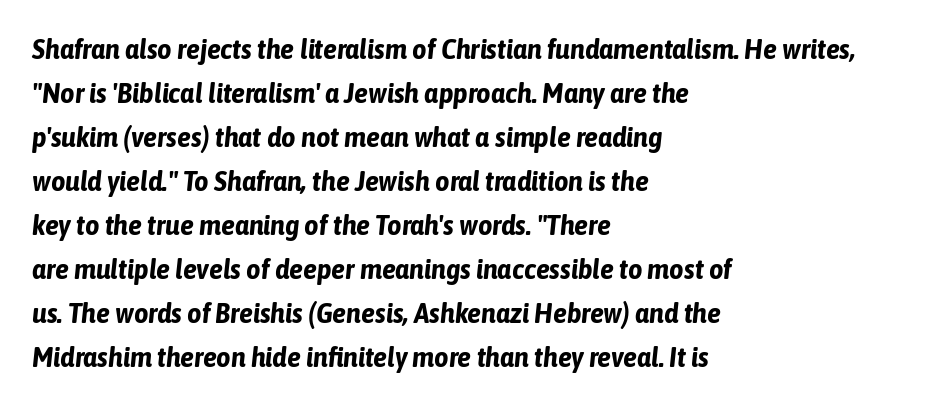
{"italic": "yes", "lean": "right", "slant_degrees": 6, "bold": "yes", "weight": "bold", "width": "condensed", "stroke_contrast": "low", "x_height": "medium", "monospaced": "no", "underline": "no", "align": "left", "line_spacing": "normal", "line_spacing_ratio": 1.57, "letter_spacing": "normal", "letter_spacing_em": 0.0, "glyph_px": 28}
